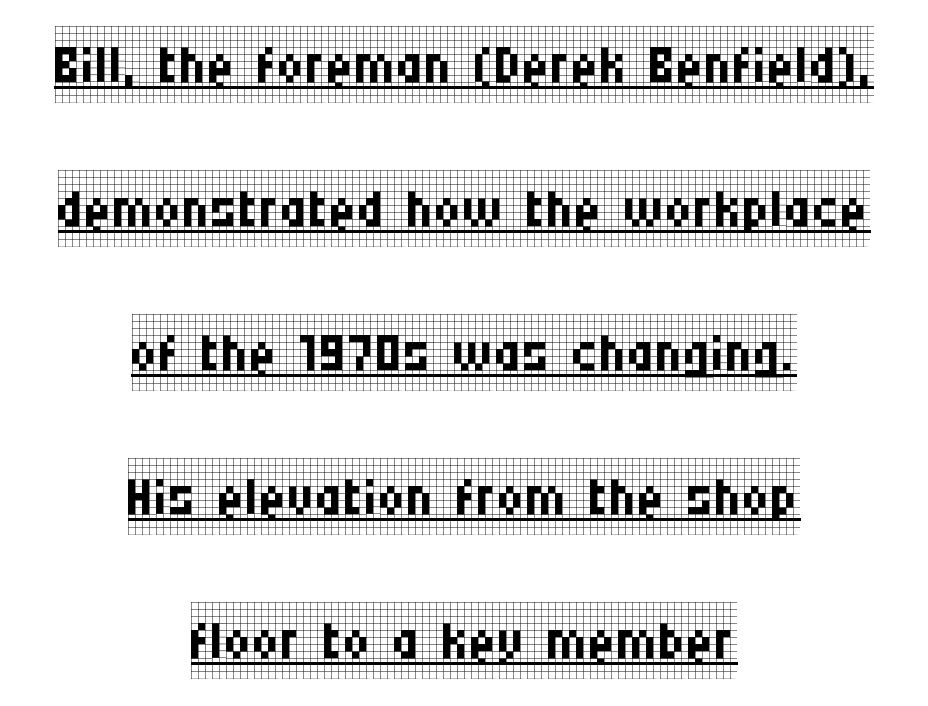
The whitespace from short lines is split evenly between both sides. A typesetter would call this proportional, since set widths differ per character. The weight would be labelled regular, book, light, or lighter still. Quick note: underline on.
